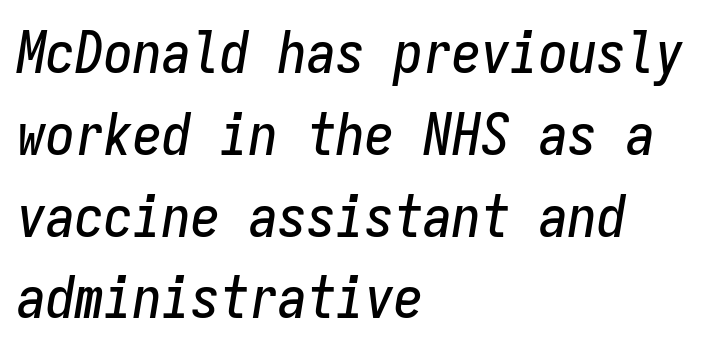
Q: Is the text italic (slanted)? A: Yes, it leans right by about 9 degrees.
Q: Is the text underlined? A: No.
Q: How is the paragraph aligned? A: Left-aligned.
Q: Is the spacing between letters normal or unusually wide? A: Normal.
Q: Is the spacing between lines tight, normal or loose? A: Normal.
Q: Width (condensed, normal, or wide)? A: Condensed.
Q: Stroke contrast? A: Low.
Q: x-height? A: Medium.
Q: Monospaced? A: Yes.
